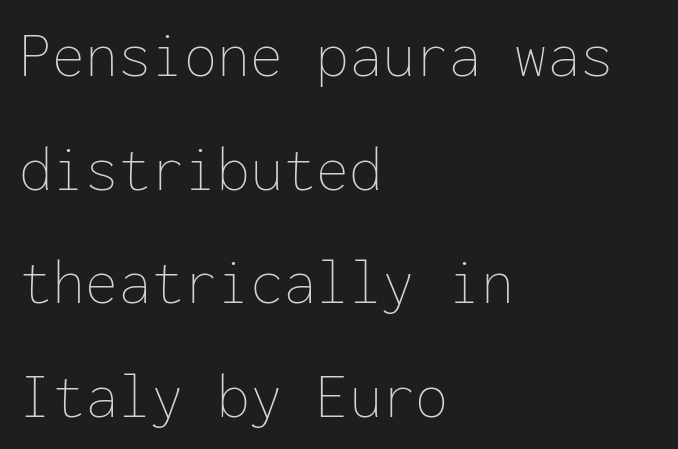
Q: Is the text bold? A: No.
Q: Is the text italic (slanted)? A: No, it is upright.
Q: Is the text underlined? A: No.
Q: How is the paragraph aligned? A: Left-aligned.
Q: Is the spacing between letters normal or unusually wide? A: Normal.
Q: Width (condensed, normal, or wide)? A: Normal.
Q: Stroke contrast? A: Low.
Q: x-height? A: Medium.
Q: Monospaced? A: Yes.
